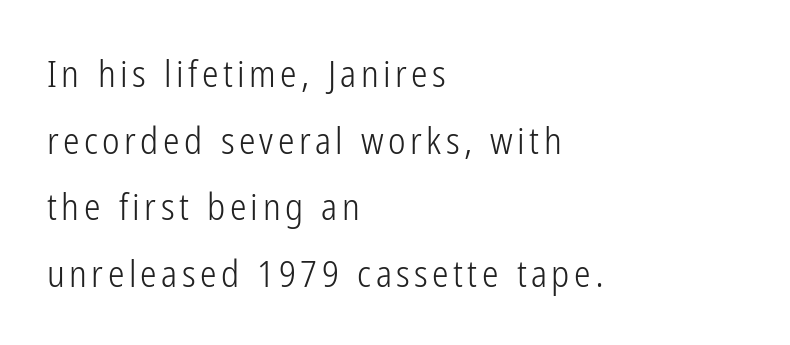
Q: Is the text bold? A: No.
Q: Is the text italic (slanted)? A: No, it is upright.
Q: Is the typeface a serif or a sans-serif typeface? A: Sans-serif.
Q: Is the text underlined? A: No.
Q: How is the paragraph aligned? A: Left-aligned.
Q: Width (condensed, normal, or wide)? A: Condensed.
Q: Stroke contrast? A: Low.
Q: x-height? A: Medium.
Q: Monospaced? A: No.
